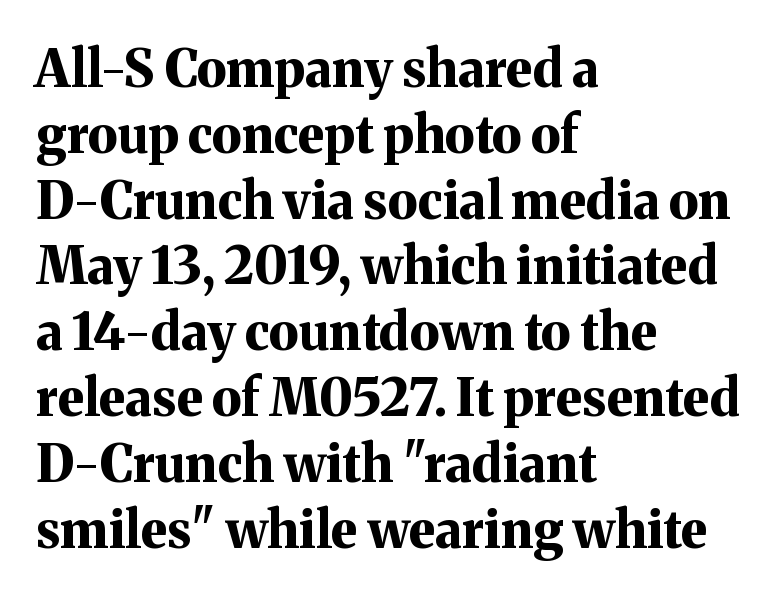
The typeface chosen for these lines features serifs. The letters stand straight up with perfectly vertical stems. Caption: multi-line text, flush left, ragged right. The space between consecutive lines is moderate.
